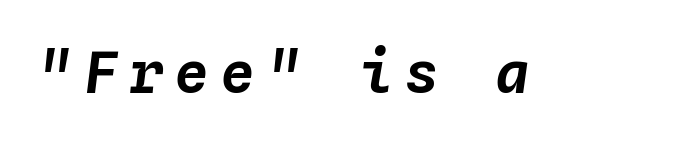
Q: Is the text italic (slanted)? A: Yes, it leans right by about 4 degrees.
Q: Is the text underlined? A: No.
Q: Width (condensed, normal, or wide)? A: Normal.
Q: Stroke contrast? A: Low.
Q: x-height? A: Medium.
Q: Monospaced? A: Yes.
